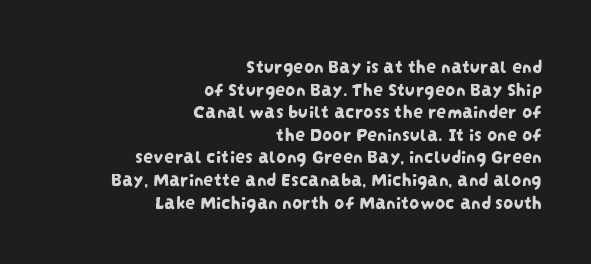
{"underline": "no", "align": "right", "line_spacing": "tight", "line_spacing_ratio": 1.13, "letter_spacing": "normal", "letter_spacing_em": 0.0, "glyph_px": 20}
